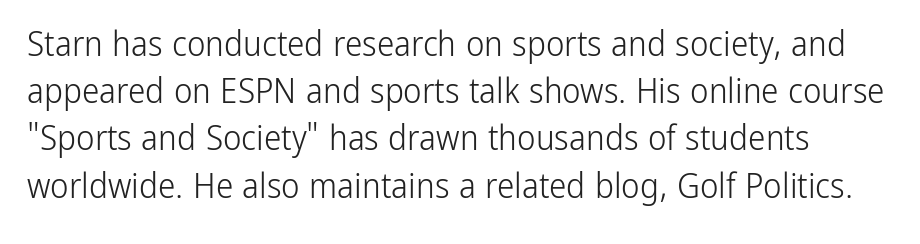
{"serif": "no", "italic": "no", "bold": "no", "weight": "light", "width": "condensed", "stroke_contrast": "low", "x_height": "medium", "monospaced": "no", "underline": "no", "line_spacing": "normal", "line_spacing_ratio": 1.35, "letter_spacing": "normal", "letter_spacing_em": 0.0, "glyph_px": 35}
